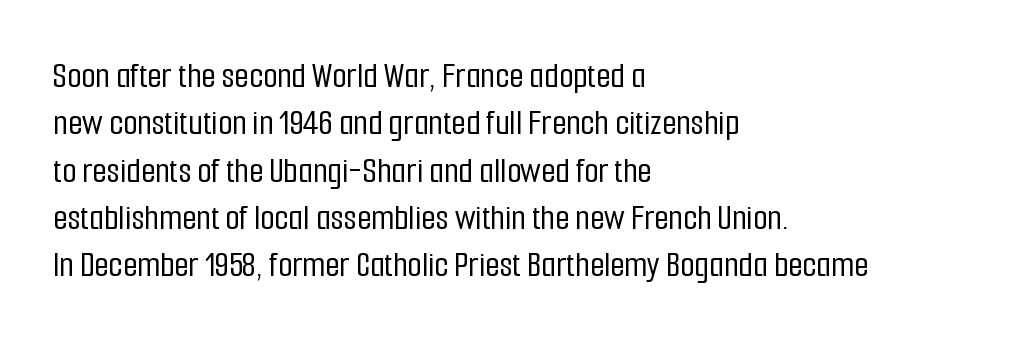
Q: Is the text italic (slanted)? A: No, it is upright.
Q: Is the typeface a serif or a sans-serif typeface? A: Sans-serif.
Q: Is the text underlined? A: No.
Q: How is the paragraph aligned? A: Left-aligned.
Q: Is the spacing between letters normal or unusually wide? A: Normal.
Q: Is the spacing between lines tight, normal or loose? A: Normal.
Q: Width (condensed, normal, or wide)? A: Condensed.
Q: Stroke contrast? A: Low.
Q: x-height? A: Medium.
Q: Monospaced? A: No.
